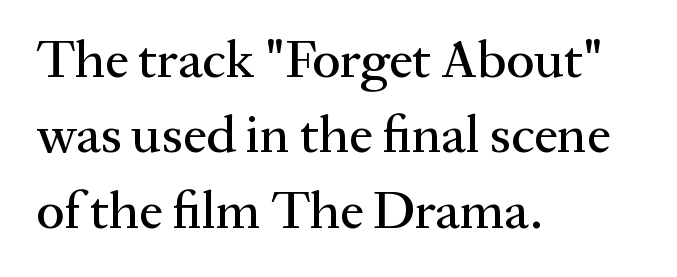
Q: Is the text italic (slanted)? A: No, it is upright.
Q: Is the typeface a serif or a sans-serif typeface? A: Serif.
Q: Is the text underlined? A: No.
Q: How is the paragraph aligned? A: Left-aligned.
Q: Is the spacing between letters normal or unusually wide? A: Normal.
Q: Is the spacing between lines tight, normal or loose? A: Normal.
Q: Width (condensed, normal, or wide)? A: Normal.
Q: Stroke contrast? A: Medium.
Q: x-height? A: Medium.
Q: Monospaced? A: No.
